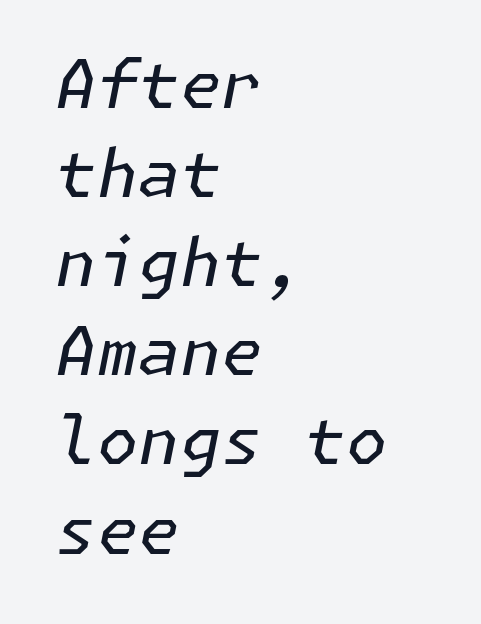
Q: Is the text bold? A: No.
Q: Is the text italic (slanted)? A: Yes, it leans right by about 11 degrees.
Q: Is the text underlined? A: No.
Q: How is the paragraph aligned? A: Left-aligned.
Q: Is the spacing between letters normal or unusually wide? A: Normal.
Q: Is the spacing between lines tight, normal or loose? A: Normal.
Q: Width (condensed, normal, or wide)? A: Normal.
Q: Stroke contrast? A: Low.
Q: x-height? A: Medium.
